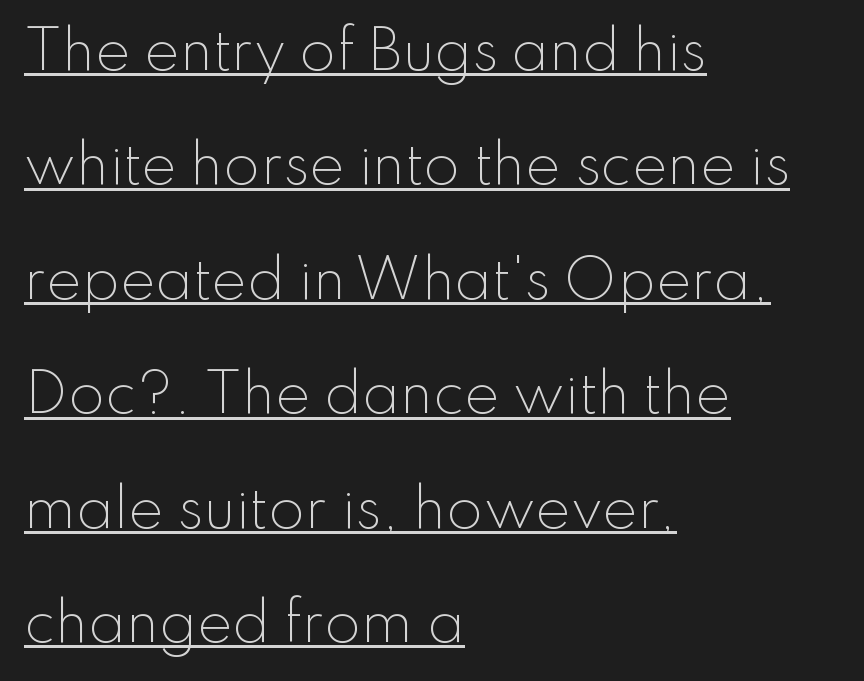
{"serif": "no", "italic": "no", "bold": "no", "weight": "light", "width": "normal", "stroke_contrast": "low", "x_height": "small", "monospaced": "no", "underline": "yes", "align": "left", "line_spacing": "loose", "line_spacing_ratio": 2.16, "letter_spacing": "normal", "letter_spacing_em": 0.0, "glyph_px": 53}
